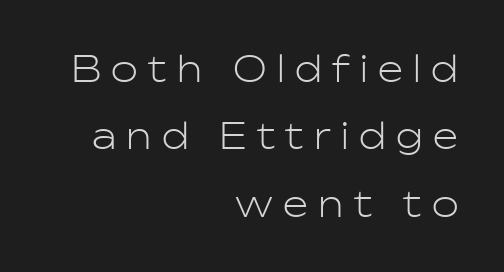
{"serif": "no", "italic": "no", "bold": "no", "weight": "light", "width": "normal", "stroke_contrast": "low", "x_height": "medium", "monospaced": "no", "underline": "no", "align": "right", "line_spacing_ratio": 1.87, "letter_spacing": "wide", "letter_spacing_em": 0.29, "glyph_px": 36}
